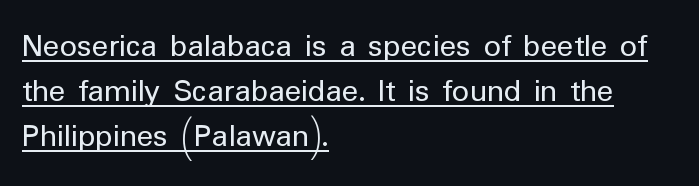
The image shows 34 px regular-weight sans-serif type, upright; set left-aligned, normal line spacing (1.33x), normal letter spacing, underlined; low stroke contrast and a medium x-height.
